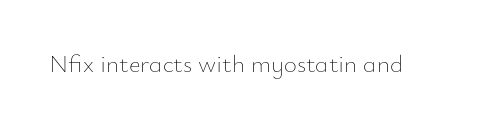
{"italic": "no", "bold": "no", "underline": "no", "letter_spacing": "normal", "letter_spacing_em": 0.0, "glyph_px": 25}
